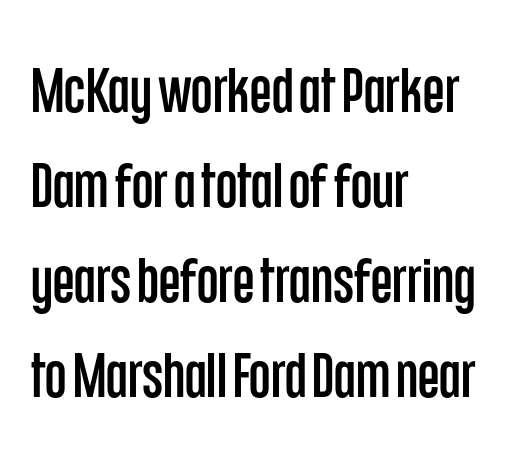
{"serif": "no", "italic": "no", "width": "condensed", "stroke_contrast": "low", "x_height": "large", "monospaced": "no", "underline": "no", "align": "left", "line_spacing": "normal", "line_spacing_ratio": 1.53, "letter_spacing": "normal", "letter_spacing_em": 0.0, "glyph_px": 62}
